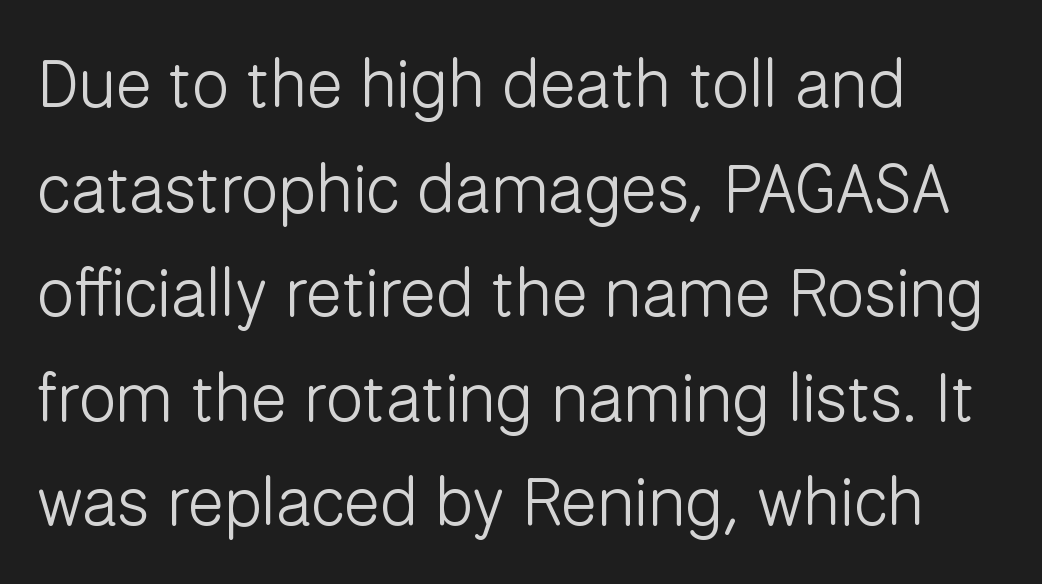
The image shows 67 px light sans-serif type, upright; set left-aligned, normal line spacing (1.56x), normal letter spacing, not underlined; low stroke contrast and a medium x-height.
